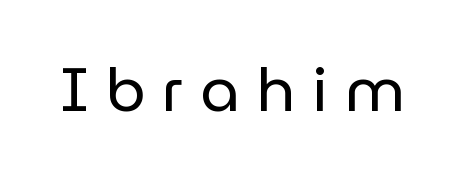
Q: Is the text bold? A: No.
Q: Is the text italic (slanted)? A: No, it is upright.
Q: Is the typeface a serif or a sans-serif typeface? A: Sans-serif.
Q: Is the text underlined? A: No.
Q: Is the spacing between letters normal or unusually wide? A: Unusually wide.
Q: Width (condensed, normal, or wide)? A: Normal.
Q: Stroke contrast? A: Low.
Q: x-height? A: Medium.
Q: Monospaced? A: No.
